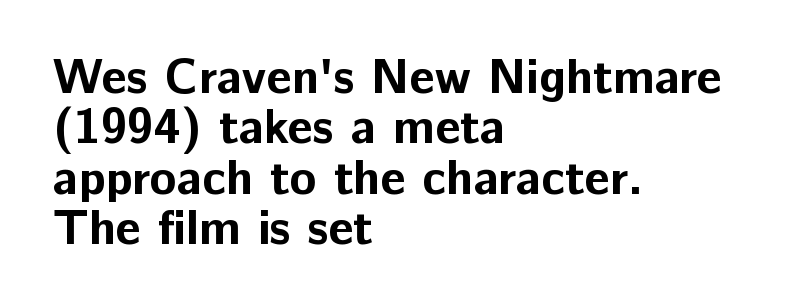
Words appear dense and cohesive because spacing is normal. Plenty of ink on the page — the face is bold. Short and long lines alike share a common starting point at left. Is this a fixed-width face? No — the glyphs have proportional, varying widths. When letters stand straight like this, we call the style roman or upright.
